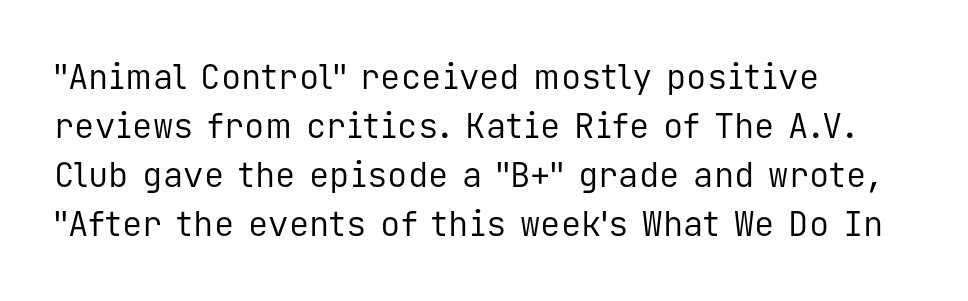
Q: Is the text bold? A: No.
Q: Is the text italic (slanted)? A: No, it is upright.
Q: Is the typeface a serif or a sans-serif typeface? A: Sans-serif.
Q: Is the text underlined? A: No.
Q: How is the paragraph aligned? A: Left-aligned.
Q: Is the spacing between letters normal or unusually wide? A: Normal.
Q: Is the spacing between lines tight, normal or loose? A: Normal.
Q: Width (condensed, normal, or wide)? A: Normal.
Q: Stroke contrast? A: Low.
Q: x-height? A: Medium.
Q: Monospaced? A: Yes.
